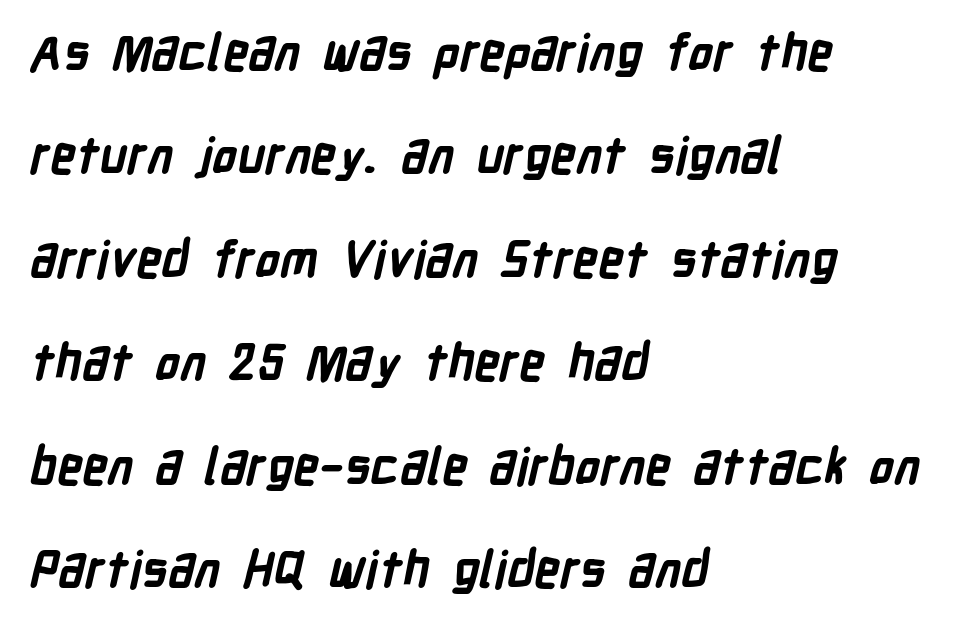
{"serif": "no", "bold": "yes", "weight": "bold", "width": "condensed", "stroke_contrast": "low", "x_height": "medium", "monospaced": "no", "underline": "no", "align": "left", "line_spacing": "loose", "line_spacing_ratio": 2.07, "letter_spacing": "normal", "letter_spacing_em": 0.0, "glyph_px": 50}
